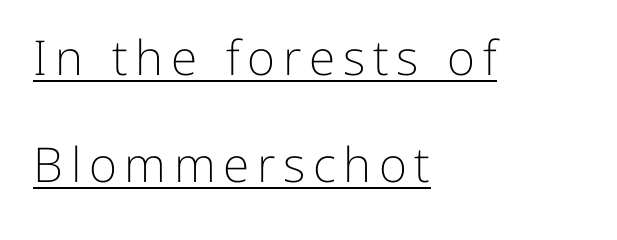
The rendering uses the underline text-decoration. I'd call this a sans setting — the letters go barefoot. Notice how the stems are strictly vertical — no italics here. The face used here is proportionally spaced, like ordinary book or web type. Does the copy run flush right? No — it runs flush left. Each new line begins a long way beneath the previous one.
